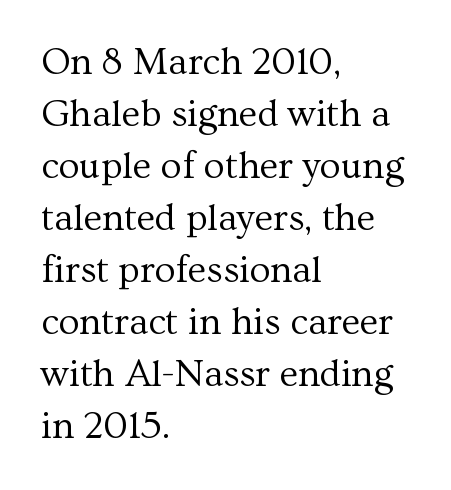
Q: Is the text bold? A: No.
Q: Is the text italic (slanted)? A: No, it is upright.
Q: Is the typeface a serif or a sans-serif typeface? A: Serif.
Q: Is the text underlined? A: No.
Q: How is the paragraph aligned? A: Left-aligned.
Q: Is the spacing between letters normal or unusually wide? A: Normal.
Q: Is the spacing between lines tight, normal or loose? A: Normal.
Q: Width (condensed, normal, or wide)? A: Normal.
Q: Stroke contrast? A: Medium.
Q: x-height? A: Medium.
Q: Monospaced? A: No.
